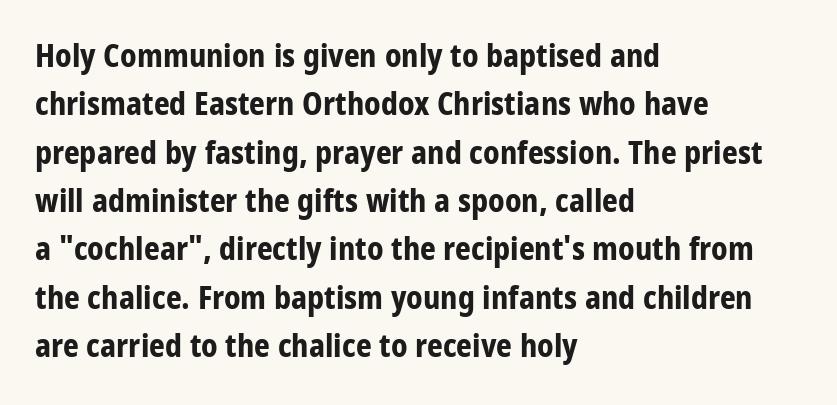
Q: Is the text bold? A: Yes.
Q: Is the text italic (slanted)? A: No, it is upright.
Q: Is the typeface a serif or a sans-serif typeface? A: Sans-serif.
Q: Is the text underlined? A: No.
Q: How is the paragraph aligned? A: Left-aligned.
Q: Is the spacing between letters normal or unusually wide? A: Normal.
Q: Is the spacing between lines tight, normal or loose? A: Normal.
Q: Width (condensed, normal, or wide)? A: Condensed.
Q: Stroke contrast? A: Low.
Q: x-height? A: Large.
Q: Monospaced? A: No.
